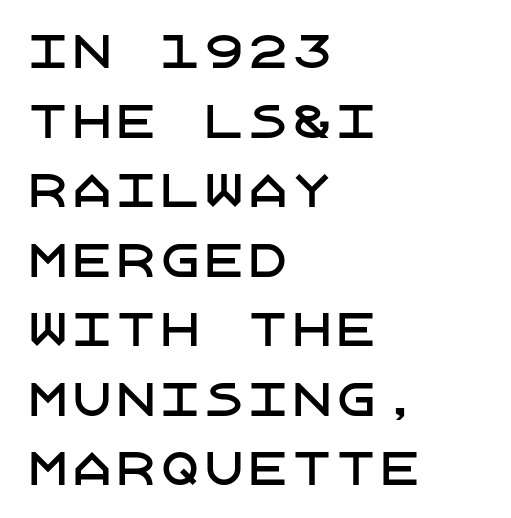
These lines keep a tight, regular rhythm from letter to letter. What kind of face is this? One without serifs — a sans. You can tell it's not italic because the verticals are truly vertical. Rule under the text: the space is simply empty. The compositor pushed each line to the left boundary.
